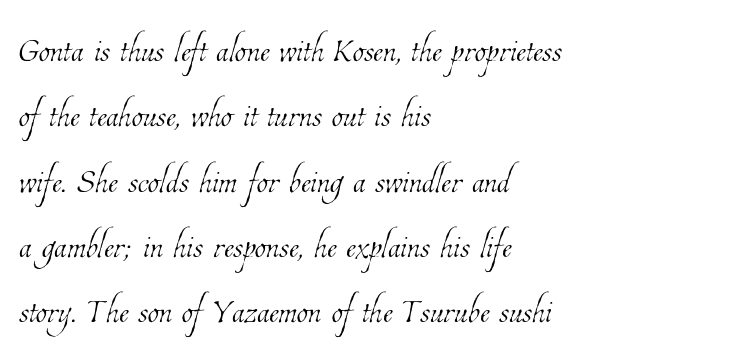
Q: Is the text bold? A: No.
Q: Is the text underlined? A: No.
Q: How is the paragraph aligned? A: Left-aligned.
Q: Is the spacing between letters normal or unusually wide? A: Normal.
Q: Is the spacing between lines tight, normal or loose? A: Normal.
Q: Width (condensed, normal, or wide)? A: Condensed.
Q: Stroke contrast? A: Low.
Q: x-height? A: Medium.
Q: Monospaced? A: No.
